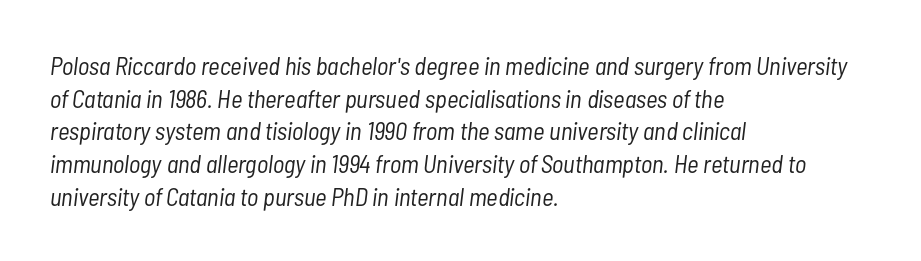
No heavy texture on the line: the type isn't bold. One glance says typical: line gaps are just what's usual. In CSS terms this would be text-align: left. The letters are slanted; this is an italic face. Only glyphs here, with clear space below each row.
